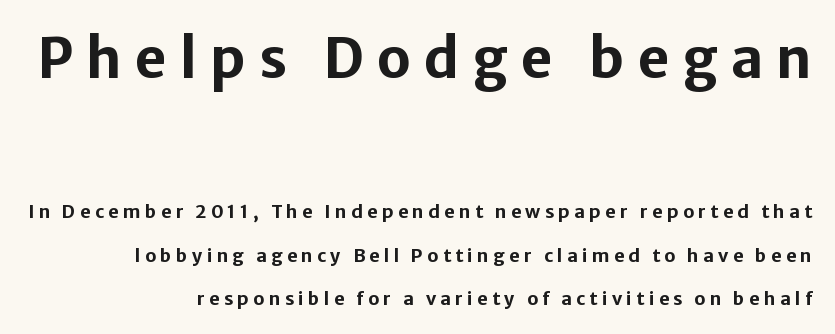
Q: Is the text bold? A: Yes.
Q: Is the text italic (slanted)? A: No, it is upright.
Q: Is the typeface a serif or a sans-serif typeface? A: Sans-serif.
Q: Is the text underlined? A: No.
Q: How is the paragraph aligned? A: Right-aligned.
Q: Is the spacing between letters normal or unusually wide? A: Unusually wide.
Q: Is the spacing between lines tight, normal or loose? A: Loose.
Q: Which block of text is set in a larger size, the first (top) or the second (bottom)? A: The first (top) one.
Q: Width (condensed, normal, or wide)? A: Normal.
Q: Stroke contrast? A: Low.
Q: x-height? A: Medium.
Q: Monospaced? A: No.
